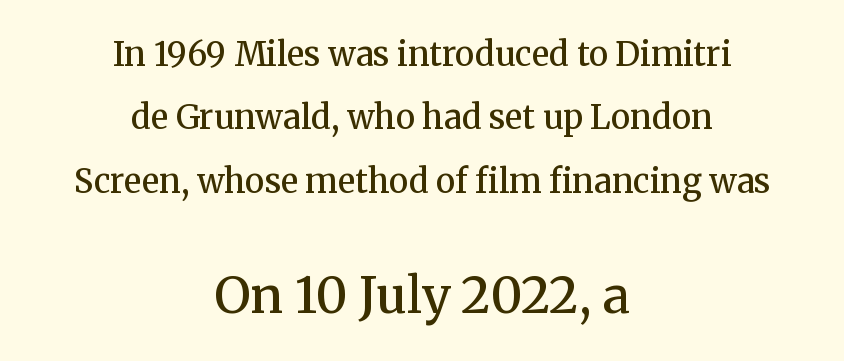
{"serif": "yes", "italic": "no", "bold": "semi", "weight": "semibold", "width": "normal", "stroke_contrast": "medium", "x_height": "medium", "monospaced": "no", "underline": "no", "align": "center", "line_spacing": "loose", "line_spacing_ratio": 1.92, "letter_spacing": "normal", "letter_spacing_em": 0.0, "larger_block": "second", "size_ratio": 1.52, "glyph_px": 50}
